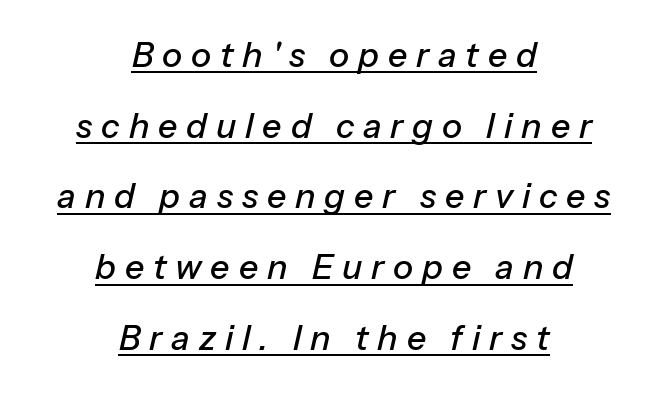
The image shows 34 px text type, italic (leaning right); set centered, loose line spacing (2.08x), unusually wide letter spacing (+0.26 em), underlined; low stroke contrast and a medium x-height.
